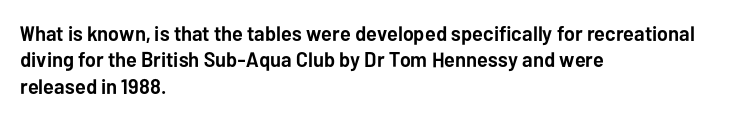
{"italic": "no", "bold": "yes", "underline": "no", "align": "left", "line_spacing": "normal", "line_spacing_ratio": 1.26, "letter_spacing": "normal", "letter_spacing_em": 0.0, "glyph_px": 21}
